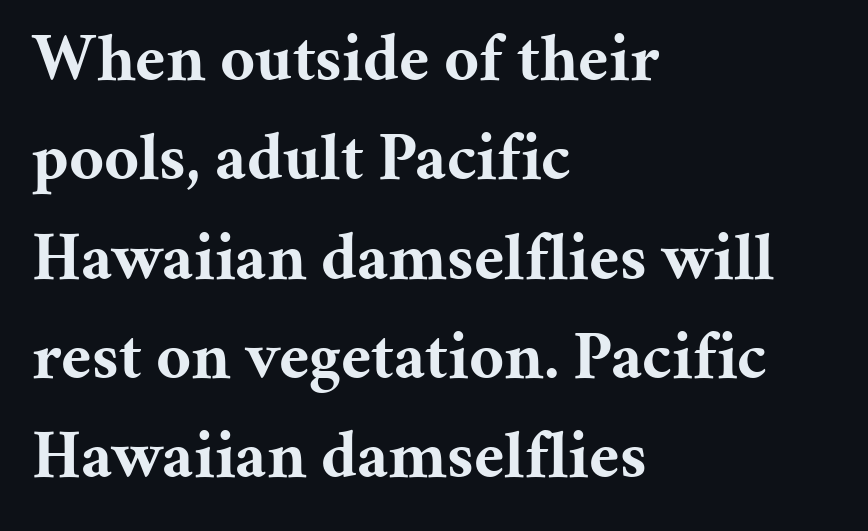
{"serif": "yes", "italic": "no", "bold": "yes", "weight": "bold", "width": "normal", "stroke_contrast": "medium", "x_height": "medium", "monospaced": "no", "underline": "no", "align": "left", "line_spacing": "normal", "line_spacing_ratio": 1.46, "letter_spacing": "normal", "letter_spacing_em": 0.0, "glyph_px": 68}
